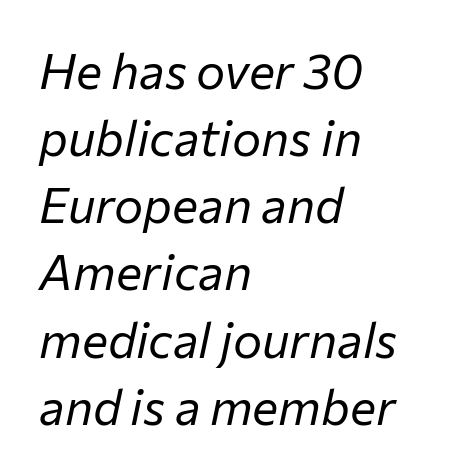
The image shows 49 px regular-weight type, italic (leaning right); set left-aligned, normal line spacing (1.37x), normal letter spacing, not underlined; low stroke contrast and a medium x-height.
